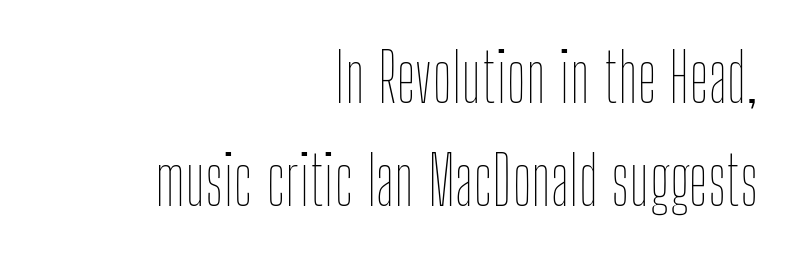
What's the leading like? Ordinary, nothing unusual. Descenders are the only things crossing below the line. Between one letter and the next there's only the usual sliver of space. The text block is weighted toward the right margin, trailing off unevenly leftward.
